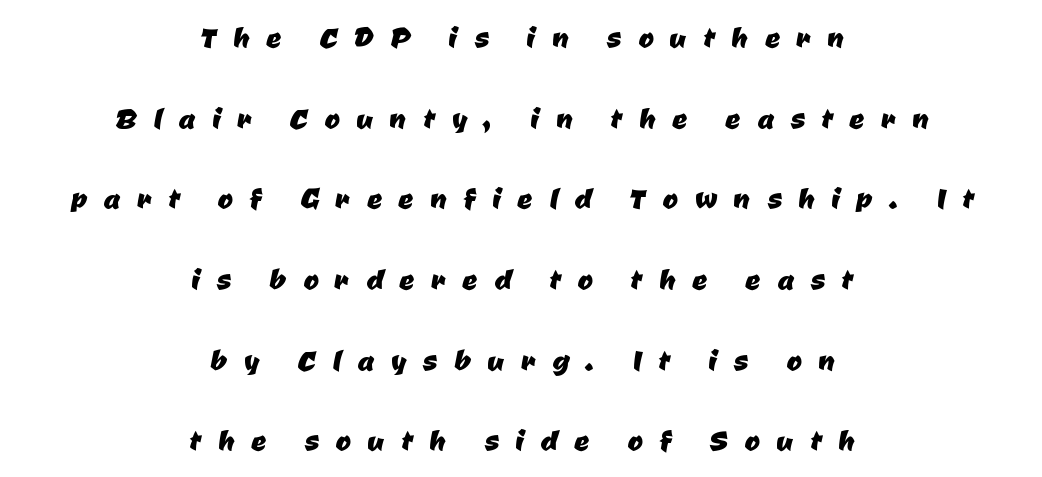
Horizontally, the lines are justified to the midpoint only. Observe the absence of serifs on each vertical stroke in this sample. Each row of text sits above clean, open space. What's the leading like? Stretched, with rows far apart. Character widths vary here, with narrow letters taking less room than wide ones. These lines have a slow, spaced-out rhythm from letter to letter.
